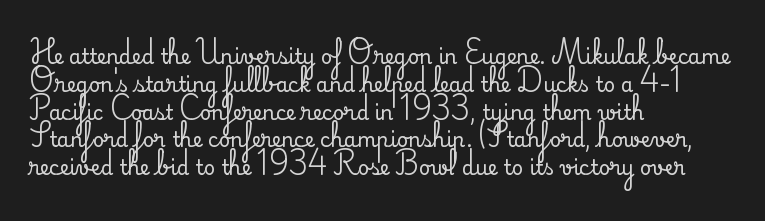
Ordinary non-slanted type is in use. If you drew a ruler down the left edge, every line would touch it. Underlining? Definitely not there. Rows of type keep a routine distance in the vertical direction. Observe the ordinary spacing: letters are neighbours, not strangers.
